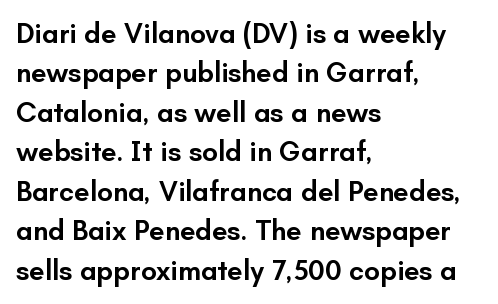
Does extra space separate the letters? No, they use regular spacing. Where is the straight margin? On the left. A typesetter would call this proportional, since set widths differ per character. A typesetter would label this face a sans.
